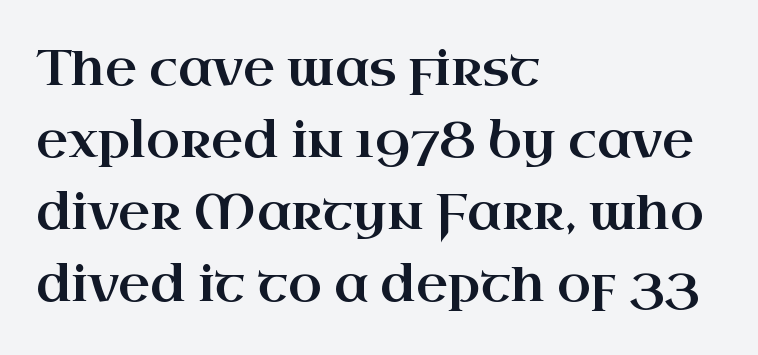
Q: Is the text italic (slanted)? A: No, it is upright.
Q: Is the typeface a serif or a sans-serif typeface? A: Serif.
Q: Is the text underlined? A: No.
Q: How is the paragraph aligned? A: Left-aligned.
Q: Is the spacing between letters normal or unusually wide? A: Normal.
Q: Is the spacing between lines tight, normal or loose? A: Normal.
Q: Width (condensed, normal, or wide)? A: Wide.
Q: Stroke contrast? A: High.
Q: x-height? A: Small.
Q: Monospaced? A: No.
